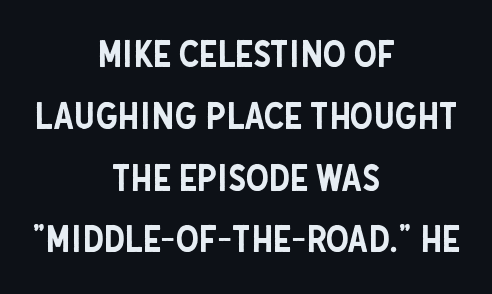
The image shows 37 px condensed sans-serif type, upright; set centered, normal line spacing (1.67x), normal letter spacing, not underlined; low stroke contrast and a large x-height.
